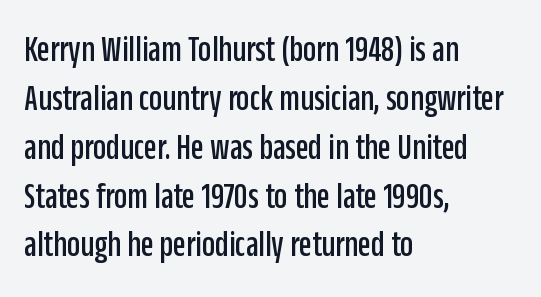
{"serif": "no", "italic": "no", "width": "condensed", "stroke_contrast": "low", "x_height": "large", "monospaced": "no", "underline": "no", "align": "left", "line_spacing": "normal", "line_spacing_ratio": 1.32, "letter_spacing": "normal", "letter_spacing_em": 0.0, "glyph_px": 37}
